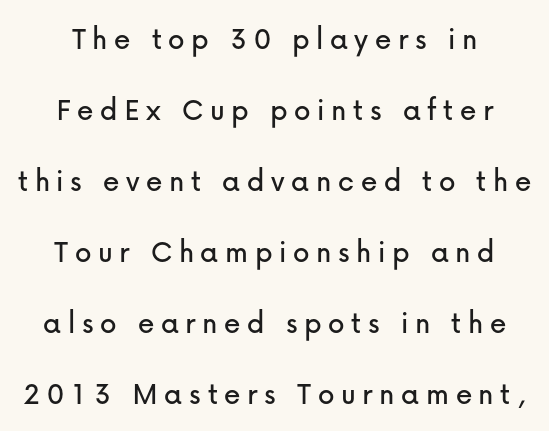
Descender tails drop into unmarked territory. Posture: upright roman. Widely set lines give the paragraph a tall, airy silhouette. Here the designer chose a conventional face with non-uniform glyph widths. The tracking jumps out immediately: characters are airy and widely separated.
